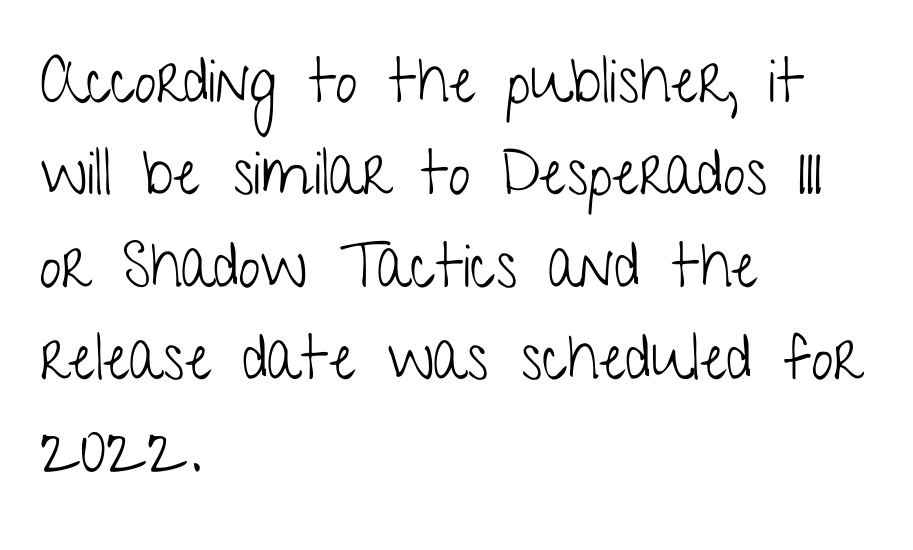
Q: Is the text bold? A: No.
Q: Is the text italic (slanted)? A: No, it is upright.
Q: Is the typeface a serif or a sans-serif typeface? A: Sans-serif.
Q: Is the text underlined? A: No.
Q: How is the paragraph aligned? A: Left-aligned.
Q: Is the spacing between letters normal or unusually wide? A: Normal.
Q: Is the spacing between lines tight, normal or loose? A: Normal.
Q: Width (condensed, normal, or wide)? A: Condensed.
Q: Stroke contrast? A: Low.
Q: x-height? A: Medium.
Q: Monospaced? A: No.
